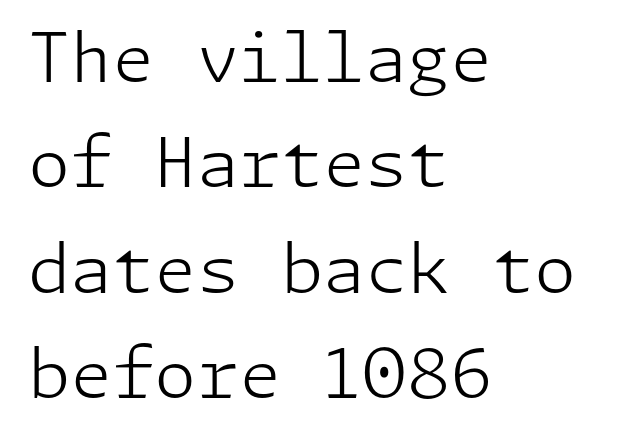
Stroke terminals: plain, sans-serif. The lines sit at an ordinary, default distance from one another. The passage shown is not bold in any degree. Is the letter spacing exaggerated? No — it looks like the ordinary default. One-word summary of the alignment: left.
